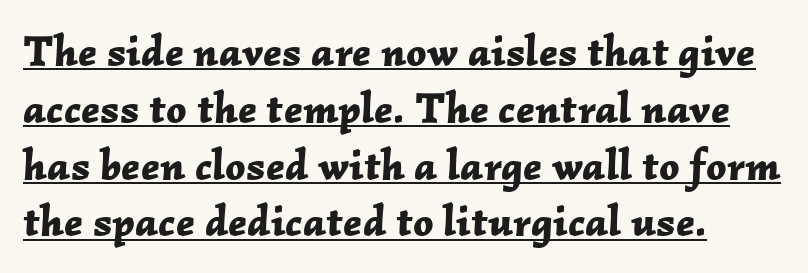
The image shows 44 px bold type, italic (leaning right); set left-aligned, normal line spacing (1.29x), normal letter spacing, underlined; low stroke contrast and a medium x-height.
